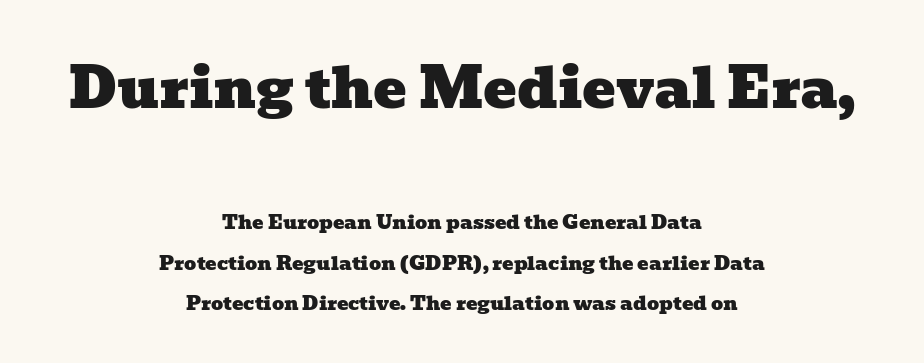
Q: Is the typeface a serif or a sans-serif typeface? A: Serif.
Q: Is the text underlined? A: No.
Q: How is the paragraph aligned? A: Centered.
Q: Is the spacing between letters normal or unusually wide? A: Normal.
Q: Is the spacing between lines tight, normal or loose? A: Loose.
Q: Which block of text is set in a larger size, the first (top) or the second (bottom)? A: The first (top) one.
Q: Width (condensed, normal, or wide)? A: Wide.
Q: Stroke contrast? A: Low.
Q: x-height? A: Medium.
Q: Monospaced? A: No.
